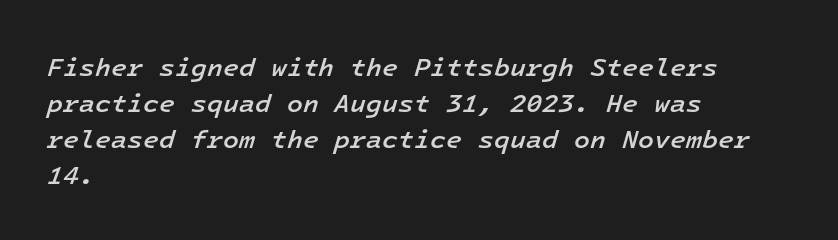
Horizontal alignment here is leftward, the default for most running prose. Slant detected: the letters are inclined. The line-height multiplier appears to be the usual default. I'd describe the lettering as semibold — firm but not a full bold.
